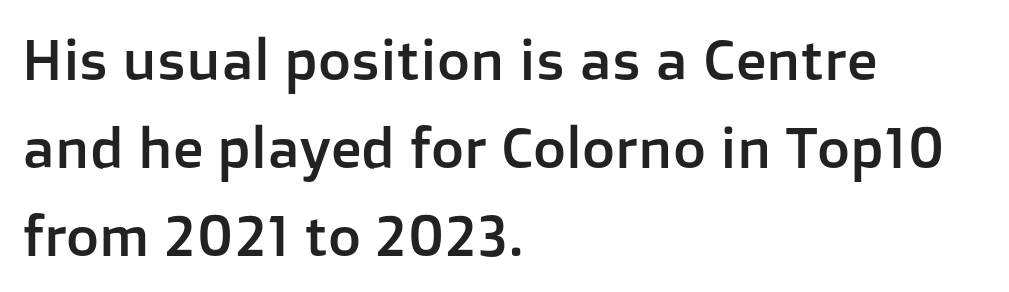
The image shows 57 px sans-serif type, upright; set left-aligned, normal line spacing (1.54x), normal letter spacing, not underlined; low stroke contrast and a medium x-height.
